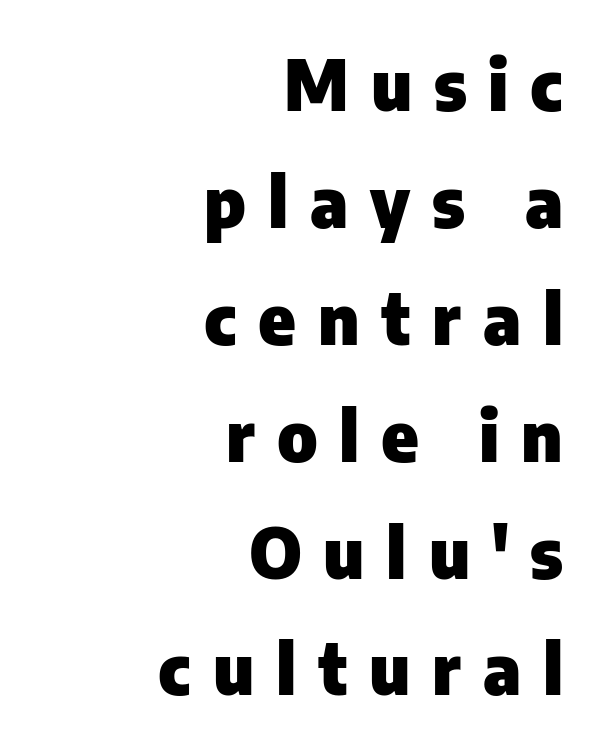
{"serif": "no", "italic": "no", "bold": "yes", "weight": "heavy", "width": "normal", "stroke_contrast": "low", "x_height": "medium", "monospaced": "no", "underline": "no", "align": "right", "line_spacing": "normal", "line_spacing_ratio": 1.67, "letter_spacing": "wide", "letter_spacing_em": 0.31, "glyph_px": 70}
